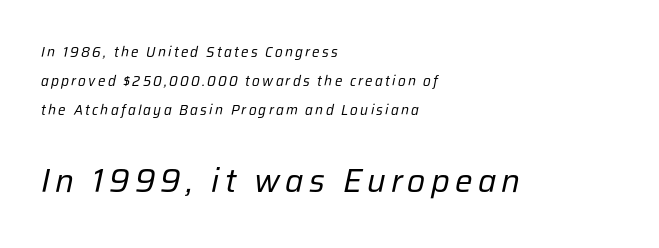
Q: Is the text bold? A: No.
Q: Is the text italic (slanted)? A: Yes, it leans right by about 12 degrees.
Q: Is the text underlined? A: No.
Q: How is the paragraph aligned? A: Left-aligned.
Q: Is the spacing between lines tight, normal or loose? A: Loose.
Q: Which block of text is set in a larger size, the first (top) or the second (bottom)? A: The second (bottom) one.
Q: Width (condensed, normal, or wide)? A: Normal.
Q: Stroke contrast? A: Low.
Q: x-height? A: Medium.
Q: Monospaced? A: No.
